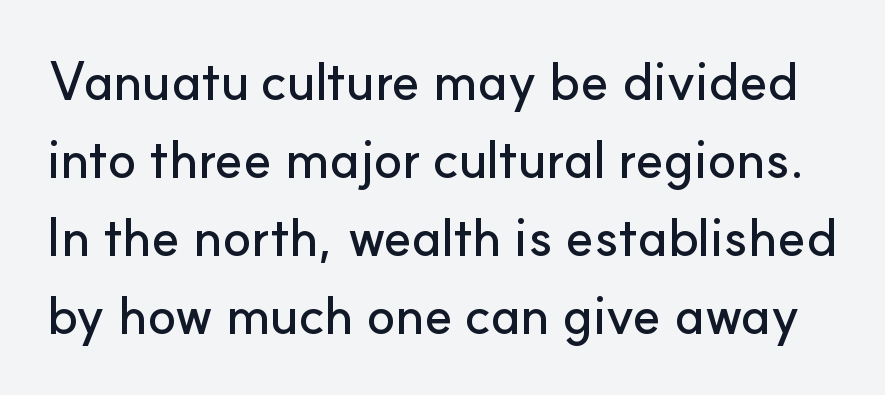
Q: Is the text italic (slanted)? A: No, it is upright.
Q: Is the typeface a serif or a sans-serif typeface? A: Sans-serif.
Q: Is the text underlined? A: No.
Q: Is the spacing between letters normal or unusually wide? A: Normal.
Q: Is the spacing between lines tight, normal or loose? A: Normal.
Q: Width (condensed, normal, or wide)? A: Normal.
Q: Stroke contrast? A: Low.
Q: x-height? A: Small.
Q: Monospaced? A: No.
